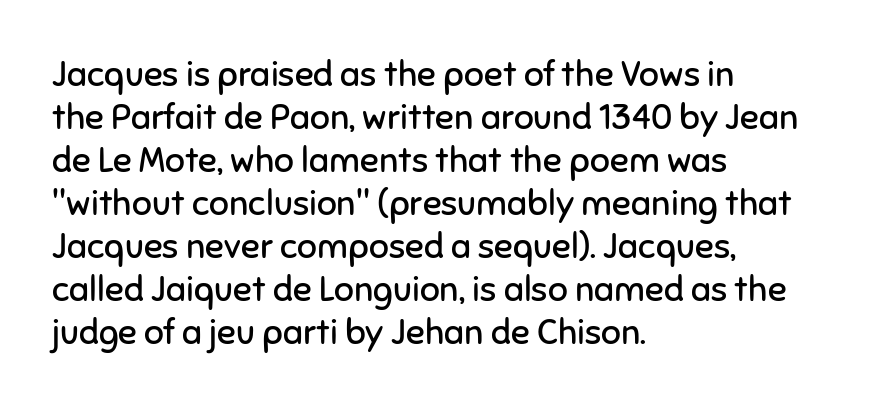
Q: Is the text bold? A: No.
Q: Is the text italic (slanted)? A: No, it is upright.
Q: Is the typeface a serif or a sans-serif typeface? A: Sans-serif.
Q: Is the text underlined? A: No.
Q: How is the paragraph aligned? A: Left-aligned.
Q: Is the spacing between letters normal or unusually wide? A: Normal.
Q: Width (condensed, normal, or wide)? A: Normal.
Q: Stroke contrast? A: Low.
Q: x-height? A: Medium.
Q: Monospaced? A: No.
